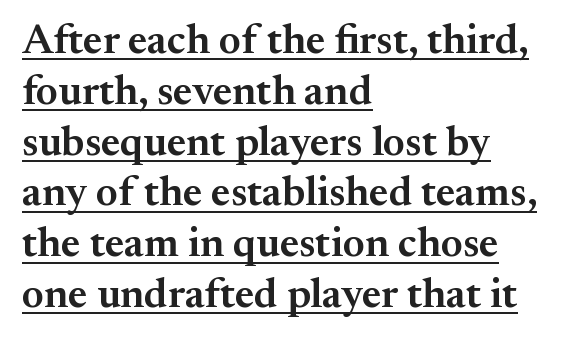
The image shows 42 px semibold serif type, upright; set left-aligned, line spacing 1.21x, normal letter spacing, underlined; medium stroke contrast and a small x-height.
